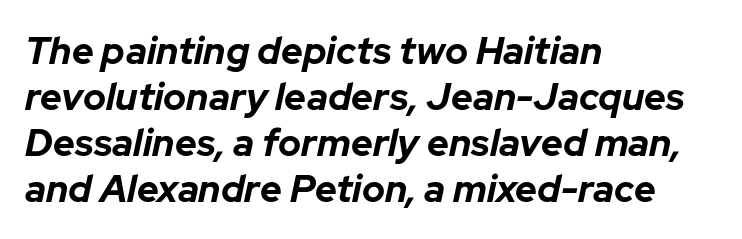
{"italic": "yes", "lean": "right", "slant_degrees": 12, "bold": "yes", "weight": "bold", "width": "normal", "stroke_contrast": "low", "x_height": "medium", "monospaced": "no", "underline": "no", "align": "left", "line_spacing_ratio": 1.21, "letter_spacing": "normal", "letter_spacing_em": 0.0, "glyph_px": 38}
